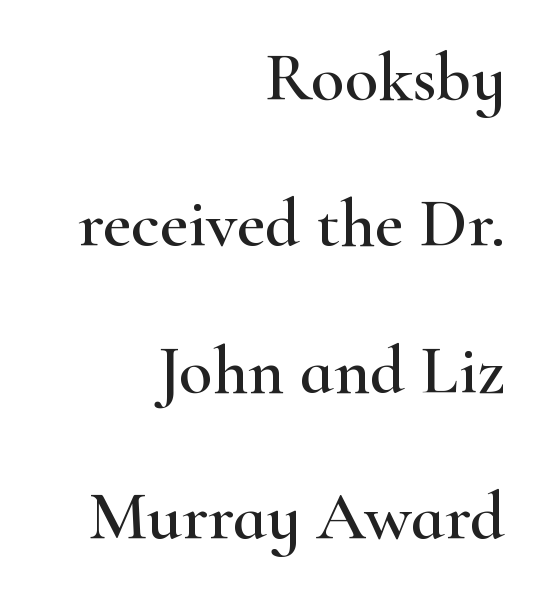
The image shows 69 px wide serif type, upright; set right-aligned, loose line spacing (2.12x), normal letter spacing, not underlined; high stroke contrast and a small x-height.
